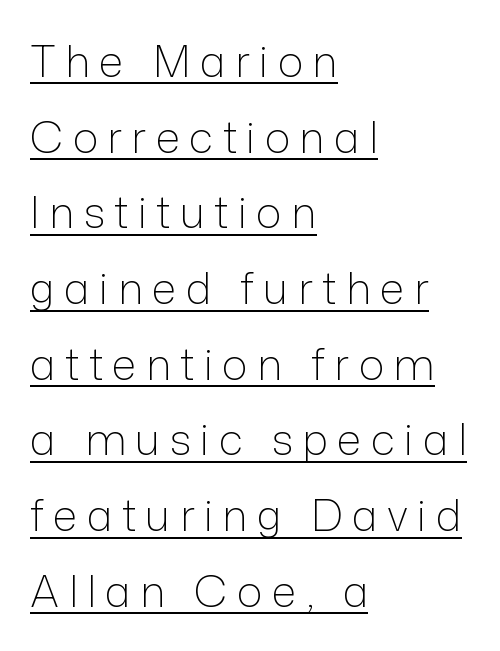
Q: Is the text bold? A: No.
Q: Is the text italic (slanted)? A: No, it is upright.
Q: Is the typeface a serif or a sans-serif typeface? A: Sans-serif.
Q: Is the text underlined? A: Yes.
Q: How is the paragraph aligned? A: Left-aligned.
Q: Is the spacing between letters normal or unusually wide? A: Unusually wide.
Q: Width (condensed, normal, or wide)? A: Normal.
Q: Stroke contrast? A: Low.
Q: x-height? A: Medium.
Q: Monospaced? A: No.
